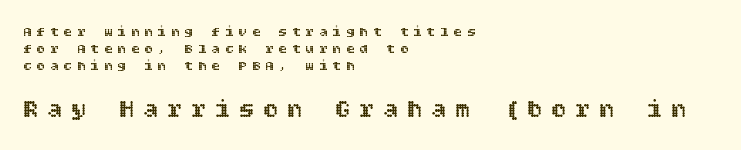
Q: Is the text italic (slanted)? A: No, it is upright.
Q: Is the text underlined? A: No.
Q: How is the paragraph aligned? A: Left-aligned.
Q: Is the spacing between letters normal or unusually wide? A: Unusually wide.
Q: Which block of text is set in a larger size, the first (top) or the second (bottom)? A: The second (bottom) one.
